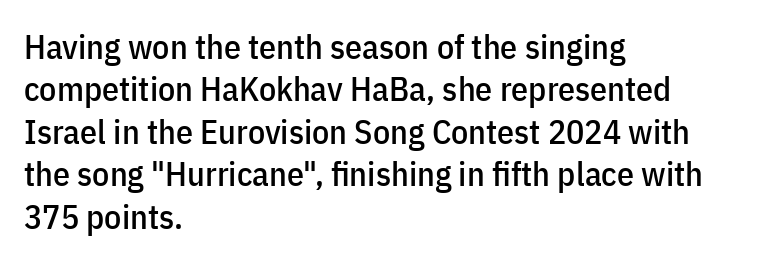
{"serif": "no", "italic": "no", "width": "condensed", "stroke_contrast": "low", "x_height": "medium", "monospaced": "no", "underline": "no", "align": "left", "line_spacing": "normal", "line_spacing_ratio": 1.25, "letter_spacing": "normal", "letter_spacing_em": 0.0, "glyph_px": 34}
